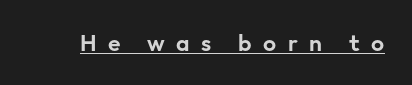
{"italic": "no", "underline": "yes", "letter_spacing": "wide", "letter_spacing_em": 0.49, "glyph_px": 23}
